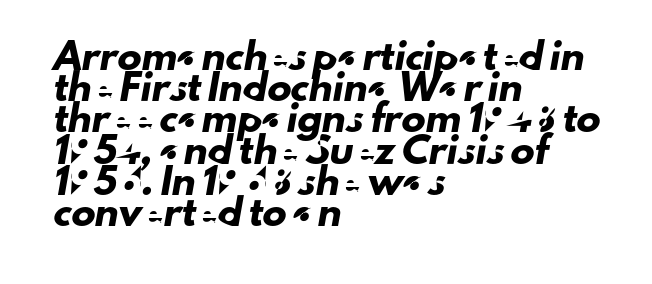
Q: Is the text underlined? A: No.
Q: How is the paragraph aligned? A: Left-aligned.
Q: Is the spacing between letters normal or unusually wide? A: Normal.
Q: Is the spacing between lines tight, normal or loose? A: Normal.
